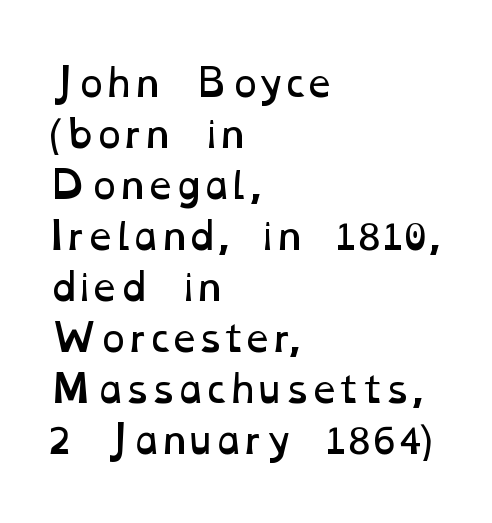
The image shows 37 px regular-weight, wide type; set left-aligned, normal line spacing (1.38x), normal letter spacing, not underlined; low stroke contrast and a medium x-height.
